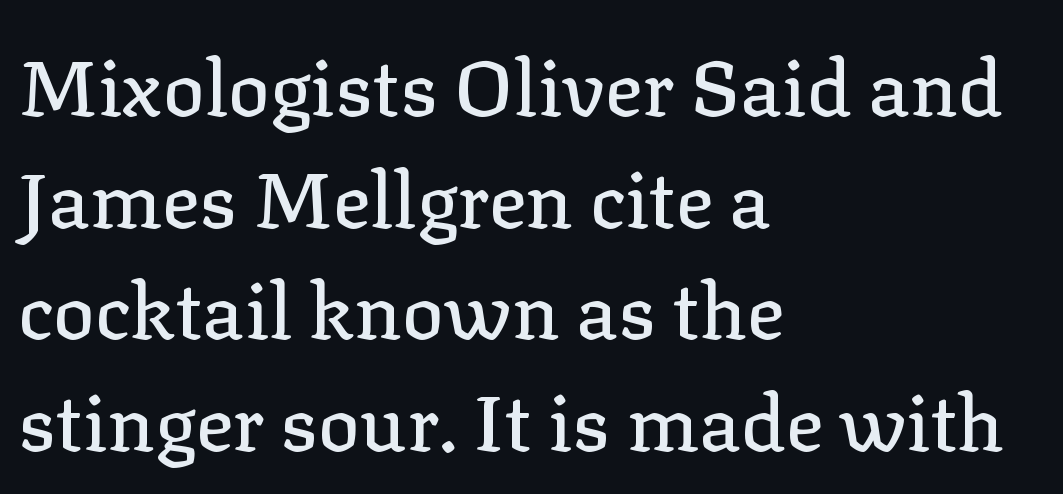
{"serif": "yes", "italic": "no", "width": "normal", "stroke_contrast": "low", "x_height": "medium", "monospaced": "no", "underline": "no", "align": "left", "line_spacing": "normal", "line_spacing_ratio": 1.43, "letter_spacing": "normal", "letter_spacing_em": 0.0, "glyph_px": 78}
